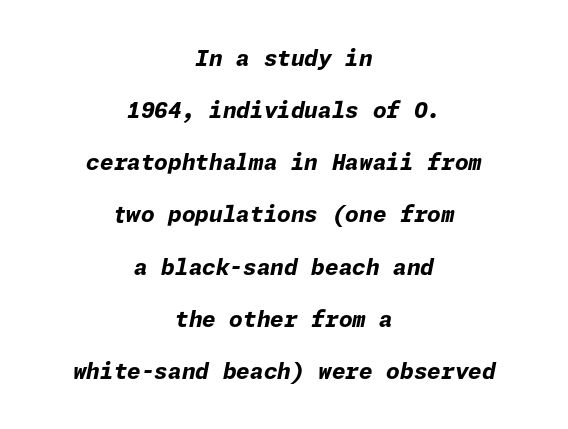
Glyph-to-glyph distance matches everyday printed text. Bold? Absolutely — the strokes are thick and heavy. The words here are not underlined. It's the slanting kind of type. The compositor balanced each line on the midline. Widely set lines give the paragraph a tall, airy silhouette.
